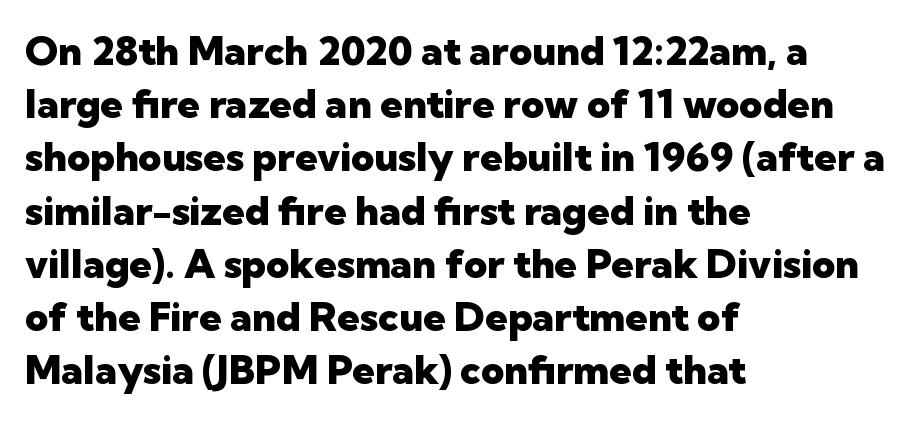
The line texture is even and compact thanks to regular tracking. In terms of weight, the rendering is a true, heavy bold. Proportional: the letters do not fall into vertical columns. Honestly, the row spacing looks completely unremarkable. The lettering holds an erect, upright posture throughout.
